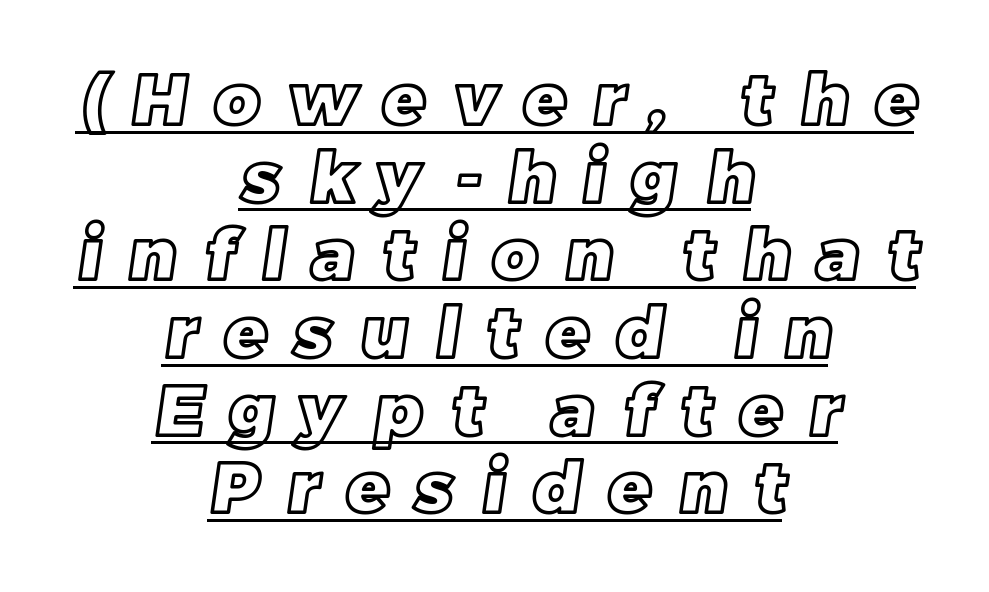
{"width": "normal", "x_height": "large", "monospaced": "no", "underline": "yes", "align": "center", "line_spacing": "tight", "line_spacing_ratio": 1.11, "letter_spacing": "wide", "letter_spacing_em": 0.39, "glyph_px": 70}
